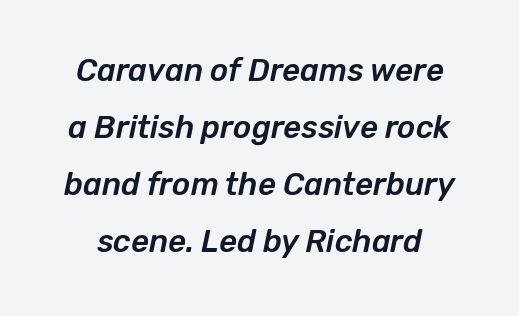
Q: Is the text italic (slanted)? A: Yes, it leans right by about 12 degrees.
Q: Is the text underlined? A: No.
Q: Is the spacing between letters normal or unusually wide? A: Normal.
Q: Width (condensed, normal, or wide)? A: Normal.
Q: Stroke contrast? A: Low.
Q: x-height? A: Medium.
Q: Monospaced? A: No.
